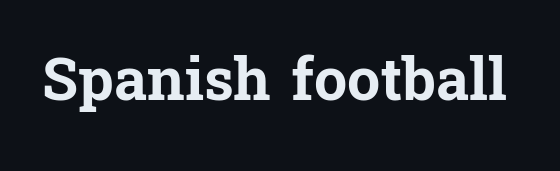
The image shows 59 px bold serif type, upright; set normal letter spacing, not underlined; low stroke contrast and a medium x-height.
